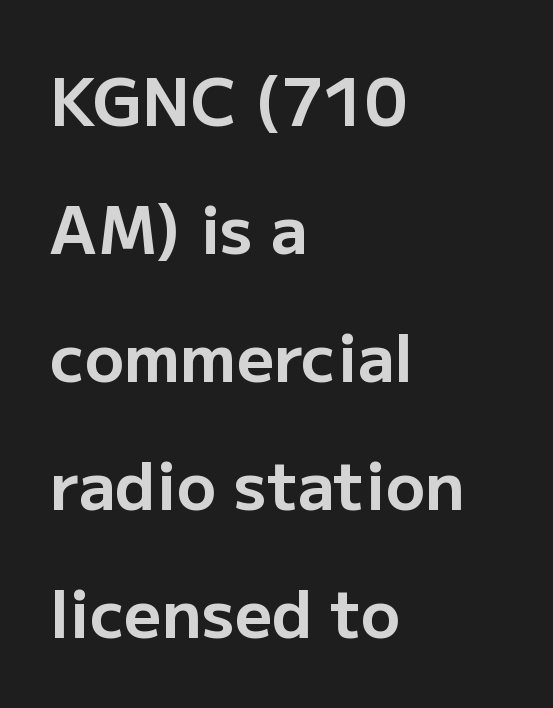
{"serif": "no", "italic": "no", "bold": "yes", "weight": "bold", "width": "normal", "stroke_contrast": "low", "x_height": "medium", "monospaced": "no", "underline": "no", "align": "left", "line_spacing": "loose", "line_spacing_ratio": 1.97, "letter_spacing": "normal", "letter_spacing_em": 0.0, "glyph_px": 65}
